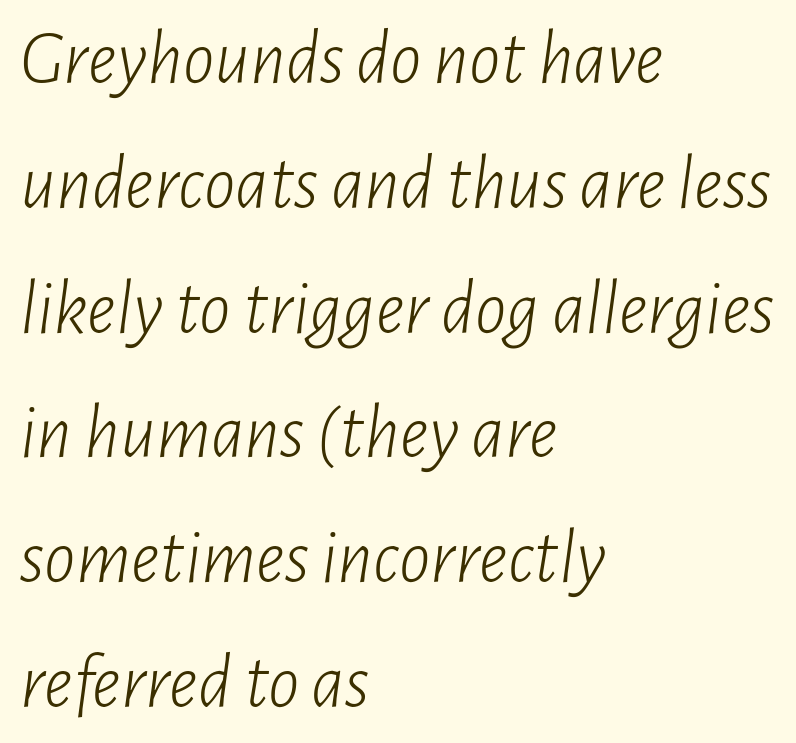
Weight: regular or lighter. Every row of glyphs begins at an identical x-position on the left. The leading is moderate, giving the passage an even texture. The string is rendered with underlining switched off. Is the letter spacing exaggerated? No — it looks like the ordinary default.
